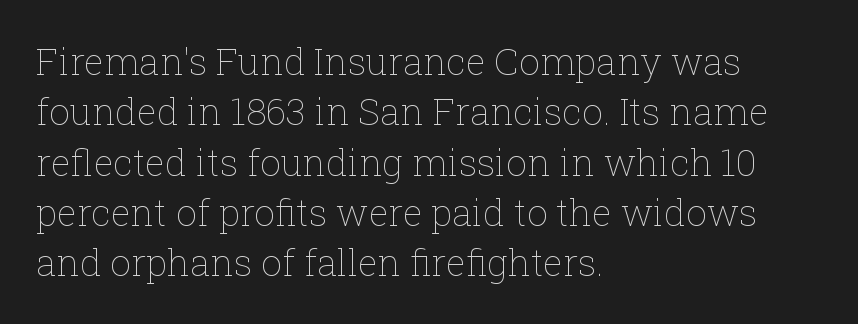
{"italic": "no", "bold": "no", "weight": "thin", "width": "normal", "stroke_contrast": "low", "x_height": "medium", "monospaced": "no", "underline": "no", "align": "left", "line_spacing": "normal", "line_spacing_ratio": 1.36, "letter_spacing": "normal", "letter_spacing_em": 0.0, "glyph_px": 37}
